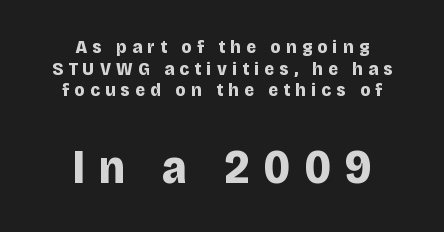
{"serif": "no", "italic": "no", "bold": "yes", "weight": "bold", "width": "normal", "stroke_contrast": "low", "x_height": "large", "monospaced": "no", "underline": "no", "align": "center", "line_spacing": "tight", "line_spacing_ratio": 1.14, "letter_spacing": "wide", "letter_spacing_em": 0.28, "larger_block": "second", "size_ratio": 2.53, "glyph_px": 48}
